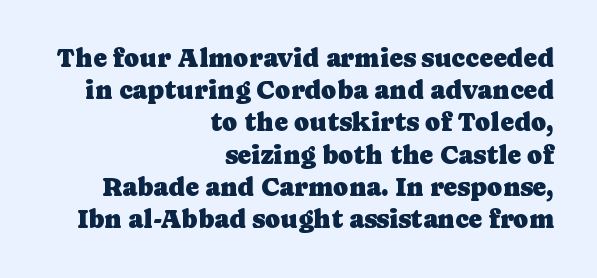
Q: Is the text italic (slanted)? A: No, it is upright.
Q: Is the text underlined? A: No.
Q: How is the paragraph aligned? A: Right-aligned.
Q: Is the spacing between letters normal or unusually wide? A: Normal.
